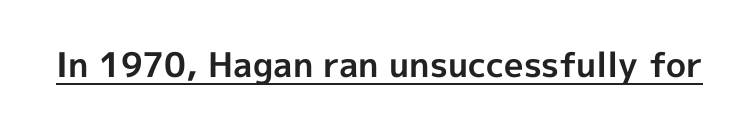
Q: Is the text bold? A: Yes.
Q: Is the text italic (slanted)? A: No, it is upright.
Q: Is the typeface a serif or a sans-serif typeface? A: Sans-serif.
Q: Is the text underlined? A: Yes.
Q: Is the spacing between letters normal or unusually wide? A: Normal.
Q: Width (condensed, normal, or wide)? A: Normal.
Q: x-height? A: Medium.
Q: Monospaced? A: No.
